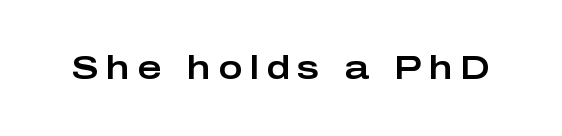
The image shows 33 px wide sans-serif type, upright; set unusually wide letter spacing (+0.22 em), not underlined; low stroke contrast and a medium x-height.
